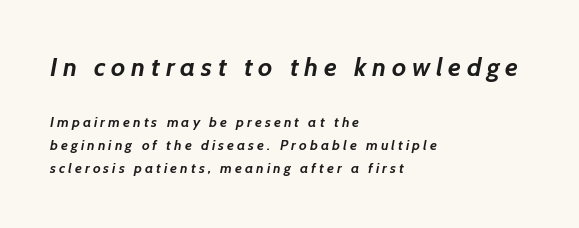
These words are printed bold, with thick strokes throughout. The line texture is sparse and dotted thanks to wide tracking. Does the copy run flush right? No — it runs flush left. Any mark beneath the type? The region is blank. Notice how descenders clear the ascenders below comfortably — that's standard leading. Top chunk: large. Bottom chunk: small.
